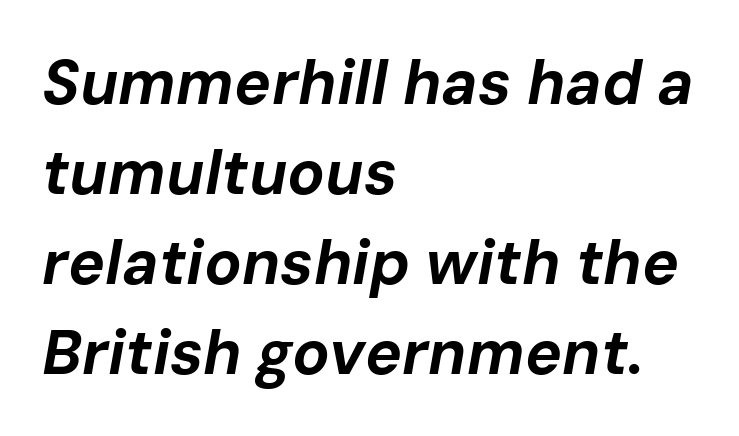
Q: Is the text bold? A: Yes.
Q: Is the text italic (slanted)? A: Yes, it leans right by about 10 degrees.
Q: Is the text underlined? A: No.
Q: How is the paragraph aligned? A: Left-aligned.
Q: Is the spacing between letters normal or unusually wide? A: Normal.
Q: Is the spacing between lines tight, normal or loose? A: Normal.
Q: Width (condensed, normal, or wide)? A: Normal.
Q: Stroke contrast? A: Low.
Q: x-height? A: Medium.
Q: Monospaced? A: No.
